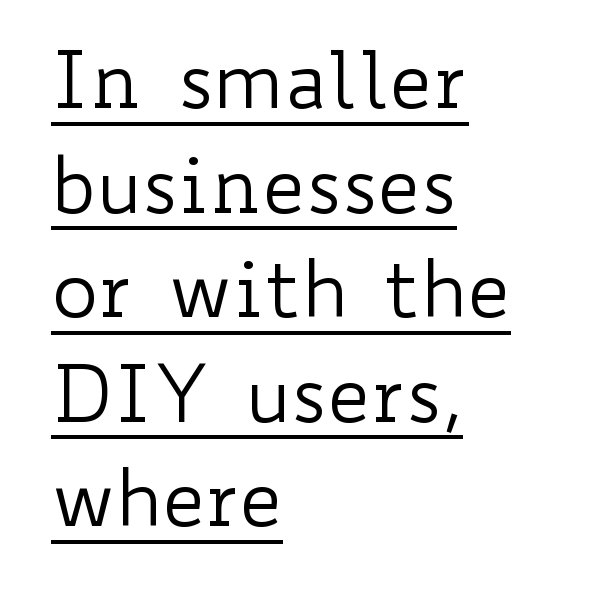
Q: Is the text bold? A: No.
Q: Is the text italic (slanted)? A: No, it is upright.
Q: Is the text underlined? A: Yes.
Q: How is the paragraph aligned? A: Left-aligned.
Q: Is the spacing between letters normal or unusually wide? A: Normal.
Q: Is the spacing between lines tight, normal or loose? A: Normal.
Q: Width (condensed, normal, or wide)? A: Wide.
Q: Stroke contrast? A: Low.
Q: x-height? A: Small.
Q: Monospaced? A: No.
